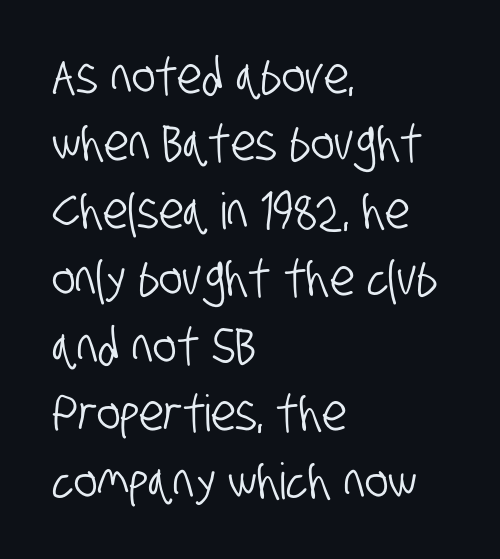
{"serif": "no", "width": "condensed", "stroke_contrast": "low", "x_height": "large", "monospaced": "no", "underline": "no", "align": "left", "line_spacing": "normal", "line_spacing_ratio": 1.35, "letter_spacing": "normal", "letter_spacing_em": 0.0, "glyph_px": 50}
